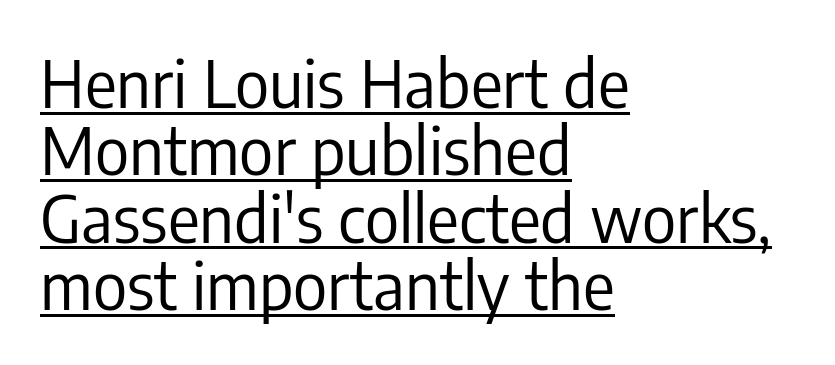
The image shows 66 px regular-weight, condensed sans-serif type, upright; set left-aligned, tight line spacing (1.02x), normal letter spacing, underlined; low stroke contrast and a medium x-height.
